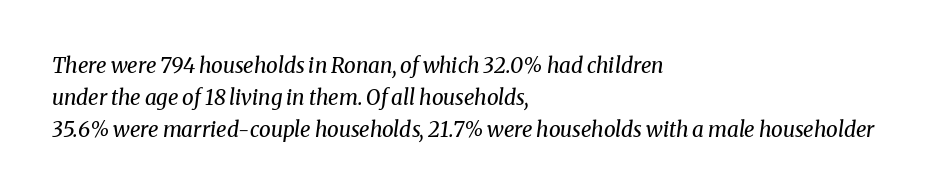
The image shows 21 px text type, italic (leaning right); set left-aligned, normal line spacing (1.53x), normal letter spacing, not underlined.
